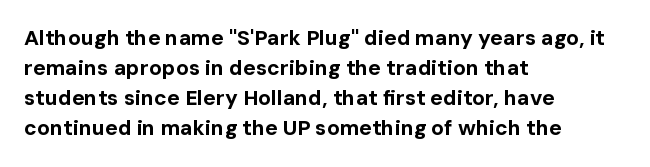
The image shows 21 px bold type, upright; set left-aligned, normal line spacing (1.43x), normal letter spacing, not underlined.
